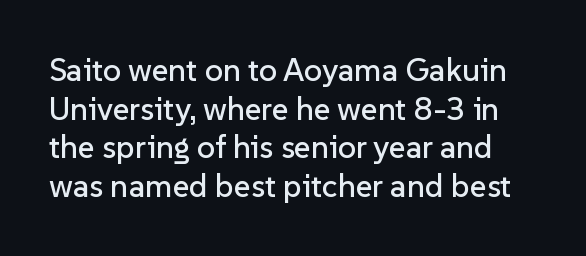
{"serif": "no", "italic": "no", "width": "normal", "stroke_contrast": "low", "x_height": "medium", "monospaced": "no", "underline": "no", "line_spacing_ratio": 1.21, "letter_spacing": "normal", "letter_spacing_em": 0.0, "glyph_px": 32}
